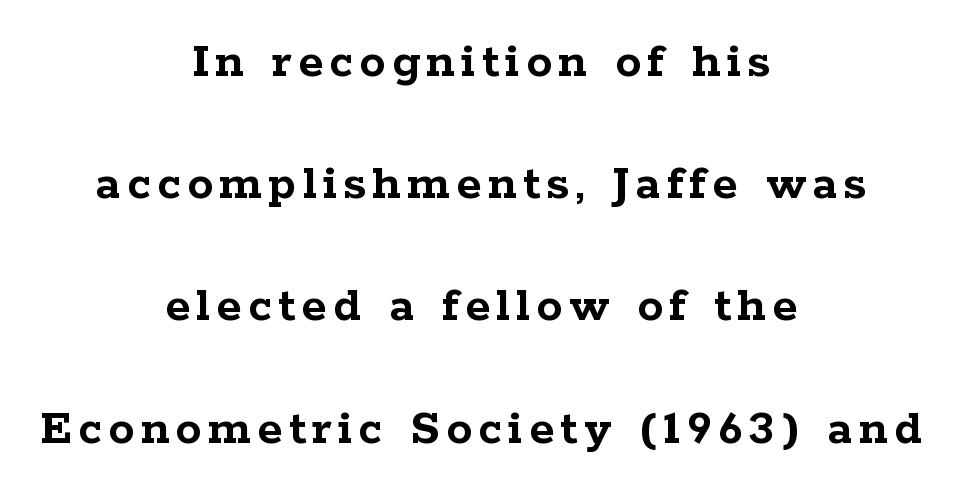
{"serif": "yes", "italic": "no", "bold": "yes", "weight": "semibold", "width": "wide", "stroke_contrast": "low", "x_height": "medium", "monospaced": "no", "underline": "no", "align": "center", "line_spacing": "loose", "line_spacing_ratio": 2.35, "glyph_px": 52}
